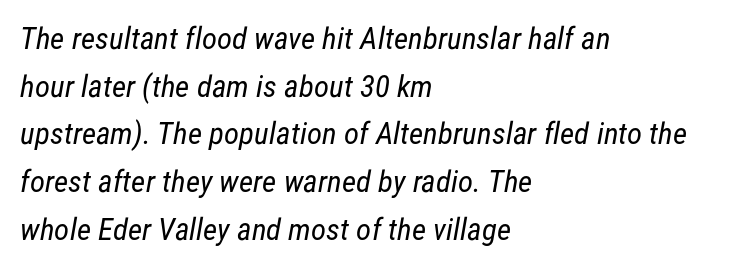
Q: Is the text bold? A: No.
Q: Is the typeface a serif or a sans-serif typeface? A: Sans-serif.
Q: Is the text underlined? A: No.
Q: How is the paragraph aligned? A: Left-aligned.
Q: Is the spacing between letters normal or unusually wide? A: Normal.
Q: Is the spacing between lines tight, normal or loose? A: Normal.
Q: Width (condensed, normal, or wide)? A: Condensed.
Q: Stroke contrast? A: Low.
Q: x-height? A: Medium.
Q: Monospaced? A: No.
